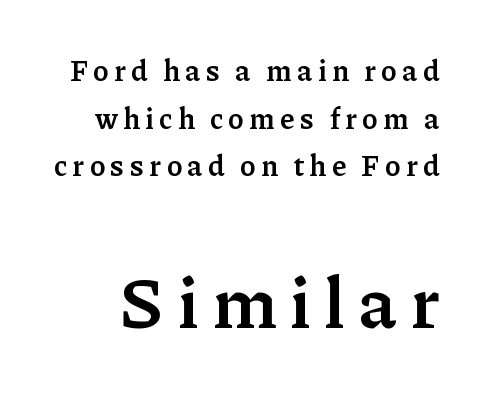
The image shows 72 px semibold serif type, upright; set normal line spacing (1.64x), unusually wide letter spacing (+0.2 em), not underlined; the second (bottom) block is 2.48x larger; low stroke contrast and a medium x-height.
